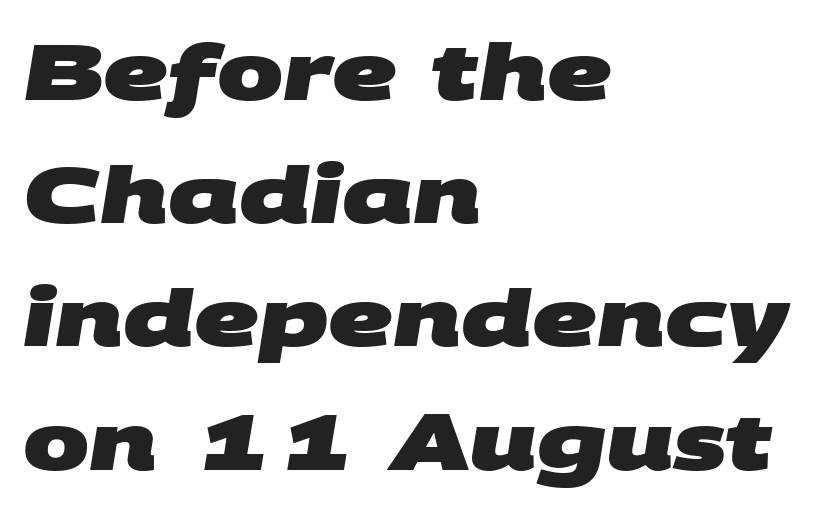
{"serif": "no", "bold": "yes", "weight": "heavy", "width": "wide", "stroke_contrast": "medium", "x_height": "large", "monospaced": "no", "underline": "no", "align": "left", "line_spacing": "normal", "line_spacing_ratio": 1.56, "letter_spacing": "normal", "letter_spacing_em": 0.0, "glyph_px": 79}
